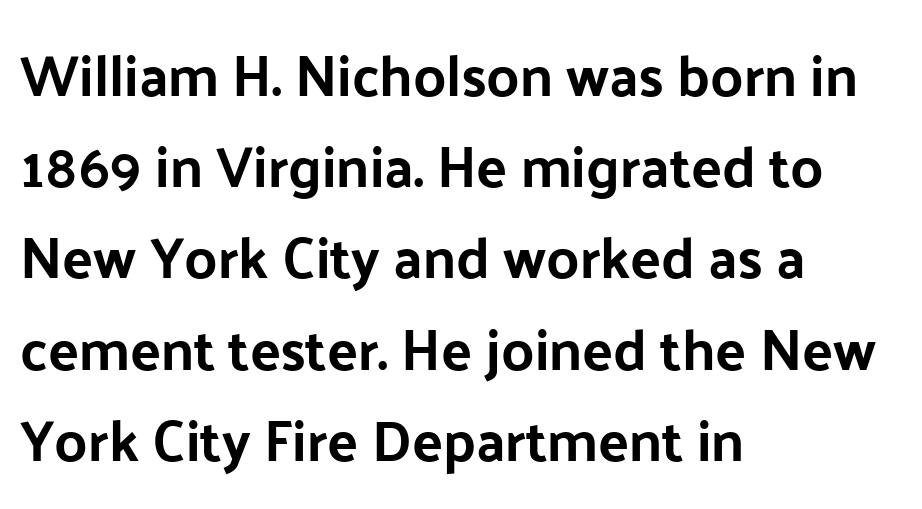
{"serif": "no", "italic": "no", "width": "normal", "stroke_contrast": "low", "x_height": "medium", "monospaced": "no", "underline": "no", "align": "left", "line_spacing": "normal", "line_spacing_ratio": 1.6, "letter_spacing": "normal", "letter_spacing_em": 0.0, "glyph_px": 57}
